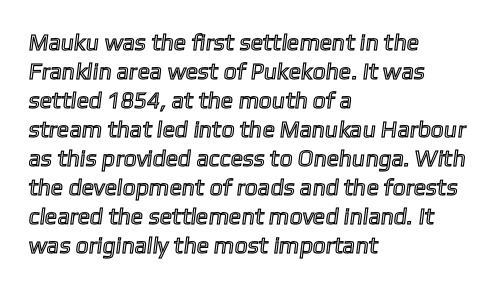
The image shows 23 px text type; set left-aligned, normal line spacing (1.26x), normal letter spacing, not underlined.
